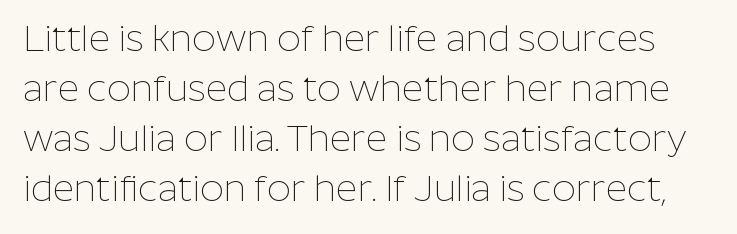
The image shows 37 px thin sans-serif type, upright; set normal line spacing (1.35x), normal letter spacing, not underlined; low stroke contrast and a medium x-height.
